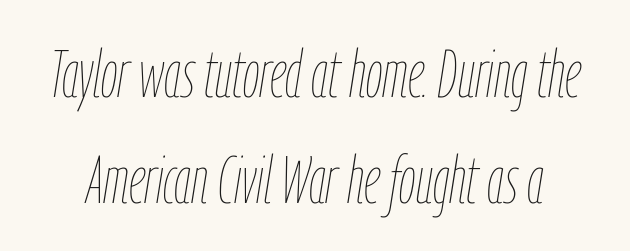
Q: Is the text bold? A: No.
Q: Is the text italic (slanted)? A: Yes, it leans right by about 9 degrees.
Q: Is the text underlined? A: No.
Q: Is the spacing between letters normal or unusually wide? A: Normal.
Q: Is the spacing between lines tight, normal or loose? A: Normal.
Q: Width (condensed, normal, or wide)? A: Condensed.
Q: Stroke contrast? A: Low.
Q: x-height? A: Medium.
Q: Monospaced? A: No.
